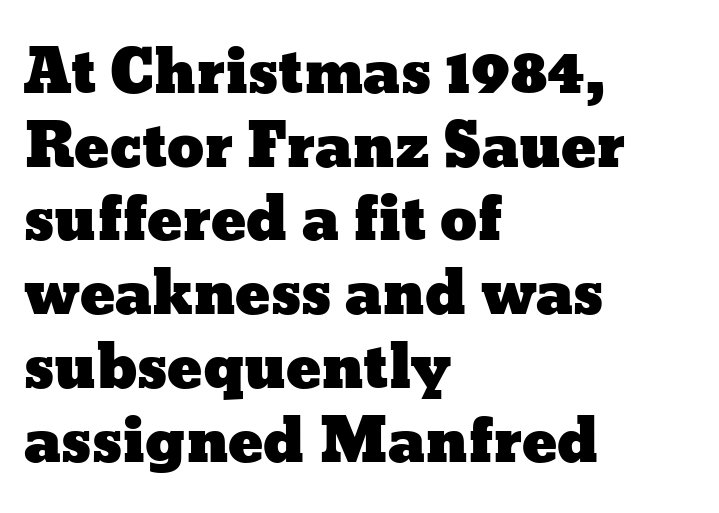
{"italic": "no", "width": "wide", "stroke_contrast": "low", "x_height": "medium", "monospaced": "no", "underline": "no", "align": "left", "line_spacing": "normal", "line_spacing_ratio": 1.25, "letter_spacing": "normal", "letter_spacing_em": 0.0, "glyph_px": 59}
